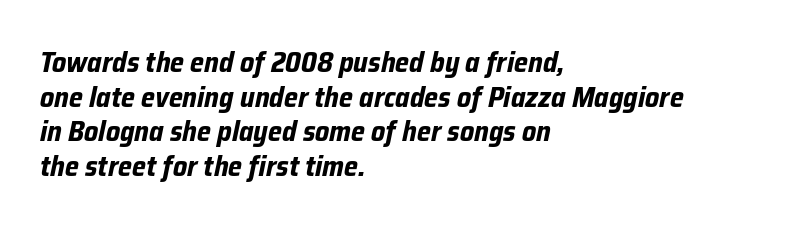
Here the designer chose a conventional face with non-uniform glyph widths. Stroke thickness is high; the sample reads as a true bold. Any mark beneath the type? The region is blank. Every character sits at an angle, as italics do.
